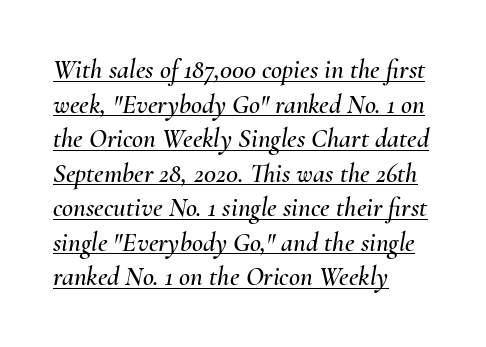
The passage is arranged the way most books set body copy — flush left. Vertically, the passage feels balanced, rows spaced as you'd expect. The lettering tilts uniformly, giving the passage an italic look. The rendering uses the underline text-decoration. Words appear dense and cohesive because spacing is normal.
